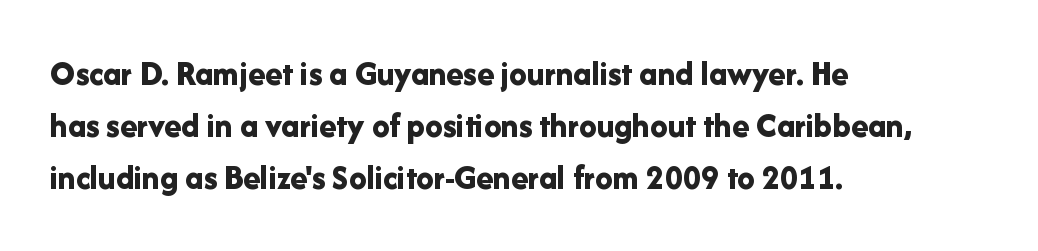
{"serif": "no", "italic": "no", "bold": "yes", "weight": "bold", "width": "normal", "stroke_contrast": "low", "x_height": "medium", "monospaced": "no", "underline": "no", "align": "left", "line_spacing": "normal", "line_spacing_ratio": 1.48, "letter_spacing": "normal", "letter_spacing_em": 0.0, "glyph_px": 35}
